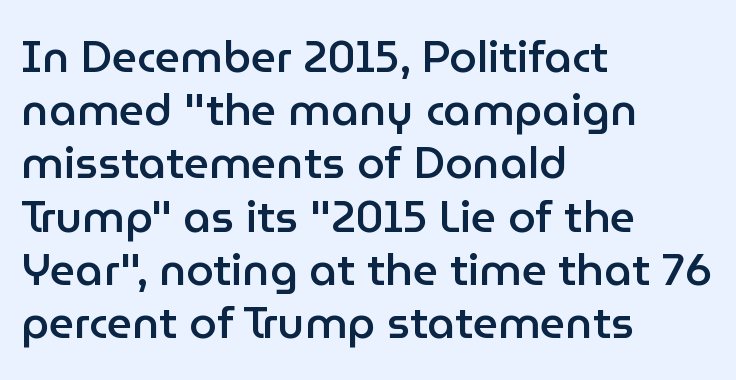
Q: Is the text bold? A: Semi-bold.
Q: Is the text italic (slanted)? A: No, it is upright.
Q: Is the typeface a serif or a sans-serif typeface? A: Sans-serif.
Q: Is the text underlined? A: No.
Q: How is the paragraph aligned? A: Left-aligned.
Q: Is the spacing between letters normal or unusually wide? A: Normal.
Q: Width (condensed, normal, or wide)? A: Normal.
Q: Stroke contrast? A: Low.
Q: x-height? A: Medium.
Q: Monospaced? A: No.
